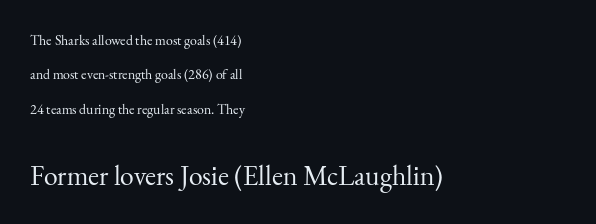
{"serif": "yes", "italic": "no", "bold": "no", "weight": "regular", "width": "normal", "stroke_contrast": "medium", "x_height": "small", "monospaced": "no", "underline": "no", "align": "left", "line_spacing": "loose", "line_spacing_ratio": 2.46, "letter_spacing": "normal", "letter_spacing_em": 0.0, "larger_block": "second", "size_ratio": 2.0, "glyph_px": 28}
